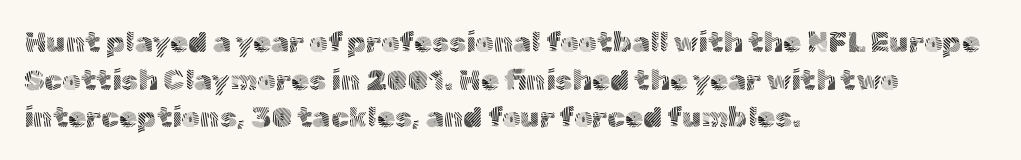
Type without underlining. The rows are spaced the way most documents space them. Every character sits straight up, as roman type does. Varying glyph widths throughout — classic text-font behaviour.
